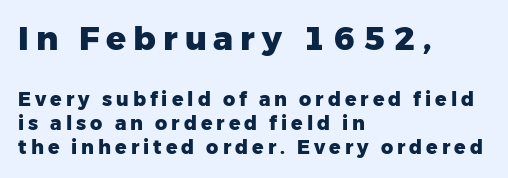
Does the leading feel generous? No, just average. Scale decreases going downward across the two blocks. Notice how thick the strokes are: this is what a full bold looks like. Think of a printed novel: that variable character pitch is what you see here. Classification — sans serif.
